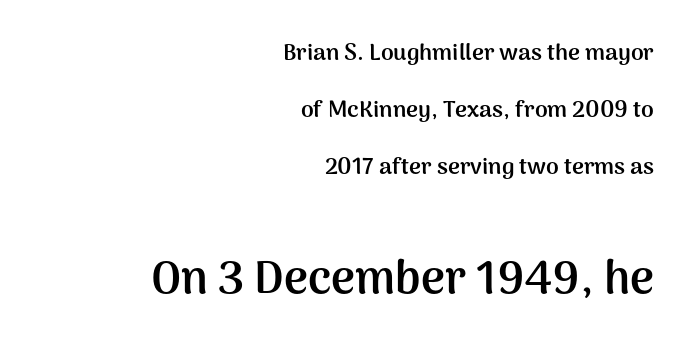
Q: Is the text bold? A: Yes.
Q: Is the text italic (slanted)? A: No, it is upright.
Q: Is the typeface a serif or a sans-serif typeface? A: Sans-serif.
Q: Is the text underlined? A: No.
Q: How is the paragraph aligned? A: Right-aligned.
Q: Is the spacing between letters normal or unusually wide? A: Normal.
Q: Is the spacing between lines tight, normal or loose? A: Loose.
Q: Which block of text is set in a larger size, the first (top) or the second (bottom)? A: The second (bottom) one.
Q: Width (condensed, normal, or wide)? A: Normal.
Q: Stroke contrast? A: Medium.
Q: x-height? A: Medium.
Q: Monospaced? A: No.
